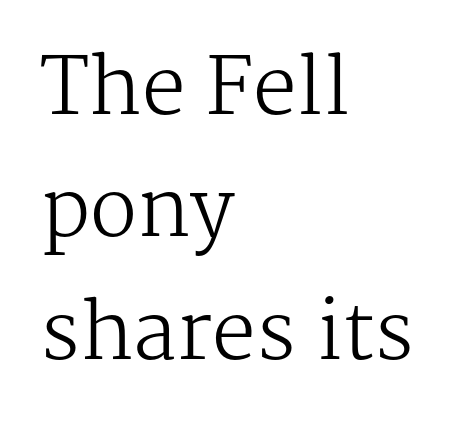
Q: Is the text bold? A: No.
Q: Is the text italic (slanted)? A: No, it is upright.
Q: Is the typeface a serif or a sans-serif typeface? A: Serif.
Q: Is the text underlined? A: No.
Q: How is the paragraph aligned? A: Left-aligned.
Q: Is the spacing between letters normal or unusually wide? A: Normal.
Q: Is the spacing between lines tight, normal or loose? A: Normal.
Q: Width (condensed, normal, or wide)? A: Normal.
Q: Stroke contrast? A: Medium.
Q: x-height? A: Medium.
Q: Monospaced? A: No.
